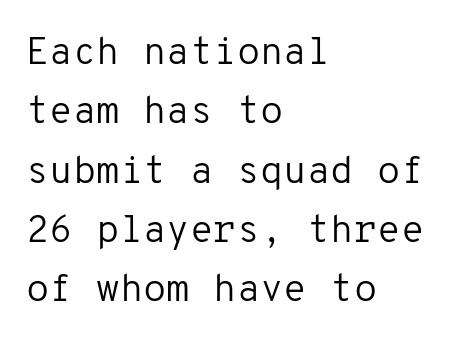
Does the type have serifs? No, each stem ends abruptly. The foot of each line stays bare and open. Each line starts at the same left margin while the right side varies. Think standard paragraph weight, or any step lighter than that.
